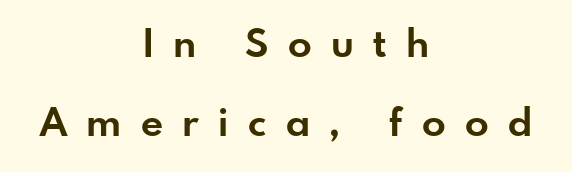
{"serif": "no", "italic": "no", "bold": "yes", "weight": "bold", "width": "normal", "stroke_contrast": "low", "x_height": "small", "monospaced": "no", "underline": "no", "align": "center", "line_spacing": "loose", "line_spacing_ratio": 2.02, "letter_spacing": "wide", "letter_spacing_em": 0.5, "glyph_px": 39}
